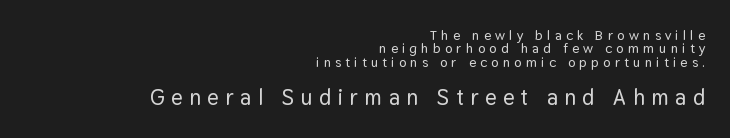
Q: Is the text italic (slanted)? A: No, it is upright.
Q: Is the text underlined? A: No.
Q: How is the paragraph aligned? A: Right-aligned.
Q: Is the spacing between letters normal or unusually wide? A: Unusually wide.
Q: Is the spacing between lines tight, normal or loose? A: Tight.
Q: Which block of text is set in a larger size, the first (top) or the second (bottom)? A: The second (bottom) one.
